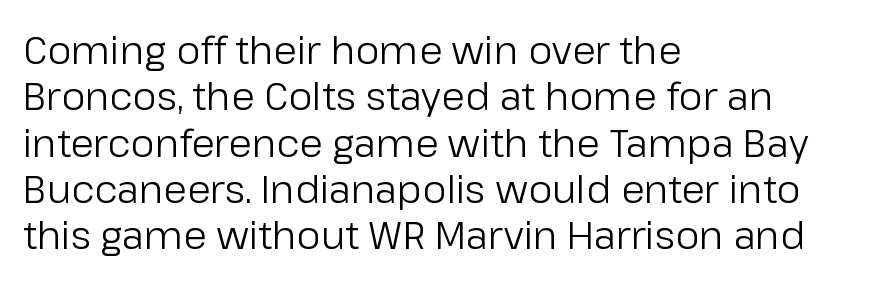
Q: Is the text bold? A: No.
Q: Is the text italic (slanted)? A: No, it is upright.
Q: Is the typeface a serif or a sans-serif typeface? A: Sans-serif.
Q: Is the text underlined? A: No.
Q: How is the paragraph aligned? A: Left-aligned.
Q: Is the spacing between letters normal or unusually wide? A: Normal.
Q: Width (condensed, normal, or wide)? A: Normal.
Q: Stroke contrast? A: Low.
Q: x-height? A: Medium.
Q: Monospaced? A: No.
